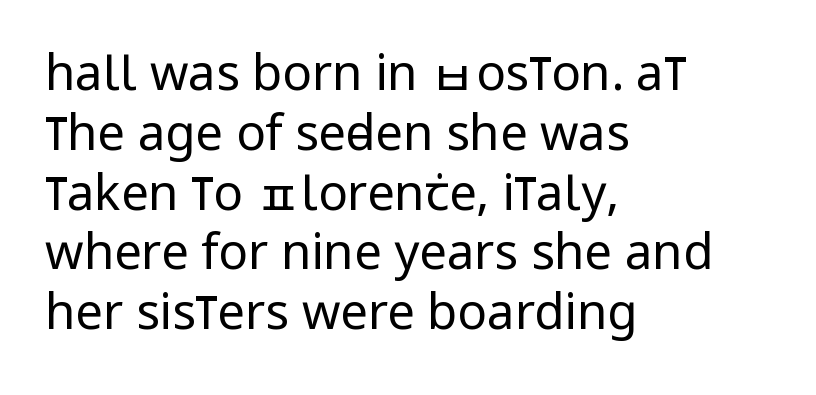
{"serif": "no", "italic": "no", "bold": "no", "weight": "regular", "width": "condensed", "stroke_contrast": "low", "x_height": "large", "monospaced": "no", "underline": "no", "align": "left", "line_spacing_ratio": 1.22, "letter_spacing": "normal", "letter_spacing_em": 0.0, "glyph_px": 49}
